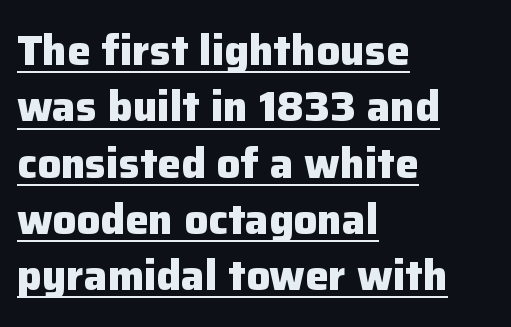
The image shows 42 px heavy sans-serif type, upright; set left-aligned, normal line spacing (1.34x), normal letter spacing, underlined; low stroke contrast and a medium x-height.
